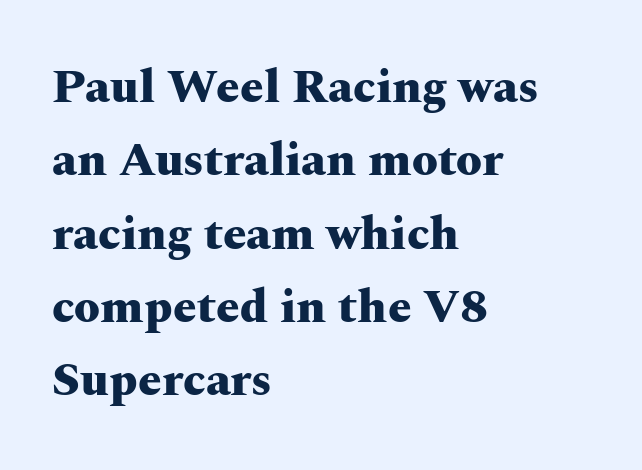
The image shows 47 px heavy, wide serif type, upright; set left-aligned, normal line spacing (1.56x), normal letter spacing, not underlined; medium stroke contrast and a medium x-height.
